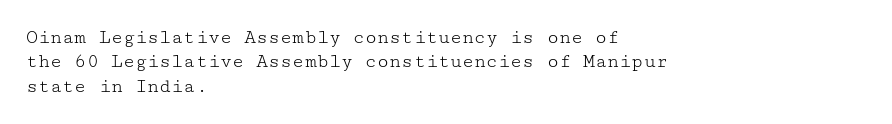
These lines keep a tight, regular rhythm from letter to letter. In CSS terms this would be text-align: left. Weight: in the light-to-regular range. This is roman type, the default non-slanted kind. Decoration check: the copy has no underline.
